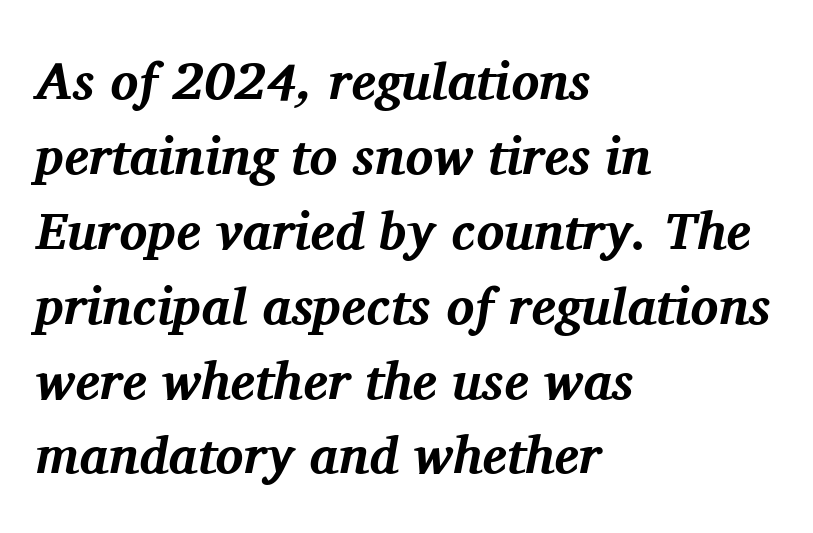
Q: Is the text bold? A: Yes.
Q: Is the text italic (slanted)? A: Yes, it leans right by about 11 degrees.
Q: Is the typeface a serif or a sans-serif typeface? A: Serif.
Q: Is the text underlined? A: No.
Q: How is the paragraph aligned? A: Left-aligned.
Q: Is the spacing between letters normal or unusually wide? A: Normal.
Q: Is the spacing between lines tight, normal or loose? A: Normal.
Q: Width (condensed, normal, or wide)? A: Normal.
Q: Stroke contrast? A: Medium.
Q: x-height? A: Medium.
Q: Monospaced? A: No.
